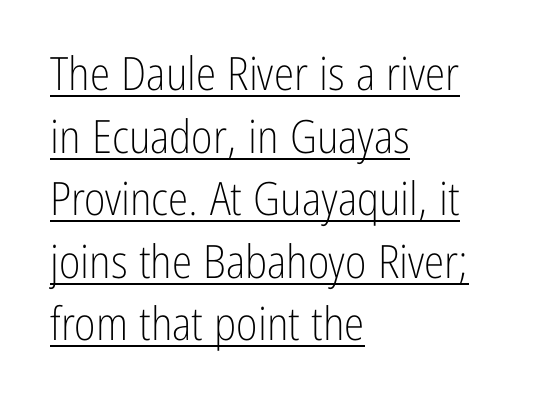
Q: Is the text bold? A: No.
Q: Is the text italic (slanted)? A: No, it is upright.
Q: Is the typeface a serif or a sans-serif typeface? A: Sans-serif.
Q: Is the text underlined? A: Yes.
Q: How is the paragraph aligned? A: Left-aligned.
Q: Is the spacing between letters normal or unusually wide? A: Normal.
Q: Is the spacing between lines tight, normal or loose? A: Normal.
Q: Width (condensed, normal, or wide)? A: Condensed.
Q: Stroke contrast? A: Low.
Q: x-height? A: Medium.
Q: Monospaced? A: No.
